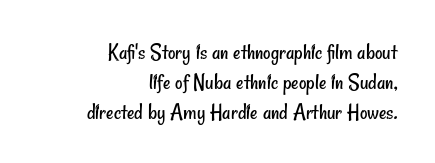
Short and long lines alike share a common ending point at right. Here the glyphs are tracked normally, forming tight word shapes. The space between consecutive lines is moderate. The face looks like a standard text weight, possibly lighter.
